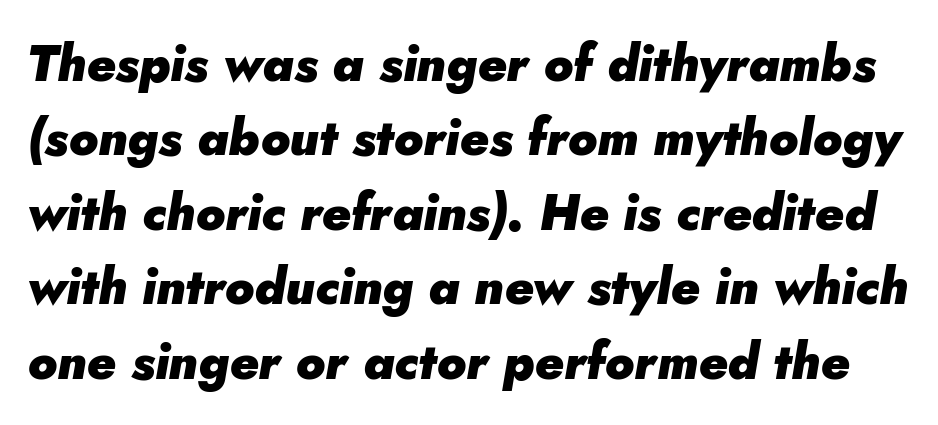
Q: Is the text bold? A: Yes.
Q: Is the text italic (slanted)? A: Yes, it leans right by about 5 degrees.
Q: Is the text underlined? A: No.
Q: Is the spacing between letters normal or unusually wide? A: Normal.
Q: Is the spacing between lines tight, normal or loose? A: Normal.
Q: Width (condensed, normal, or wide)? A: Normal.
Q: Stroke contrast? A: Low.
Q: x-height? A: Small.
Q: Monospaced? A: No.
